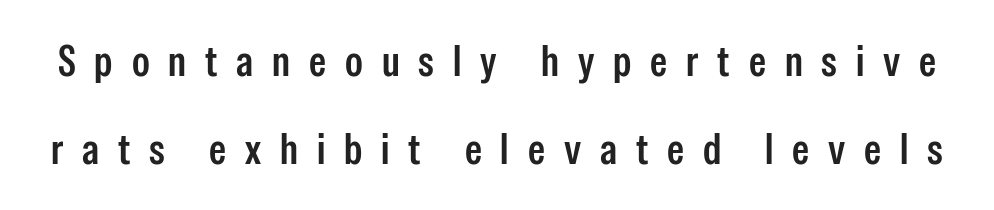
The image shows 43 px condensed sans-serif type, upright; set loose line spacing (2.05x), unusually wide letter spacing (+0.44 em), not underlined; low stroke contrast and a medium x-height.
